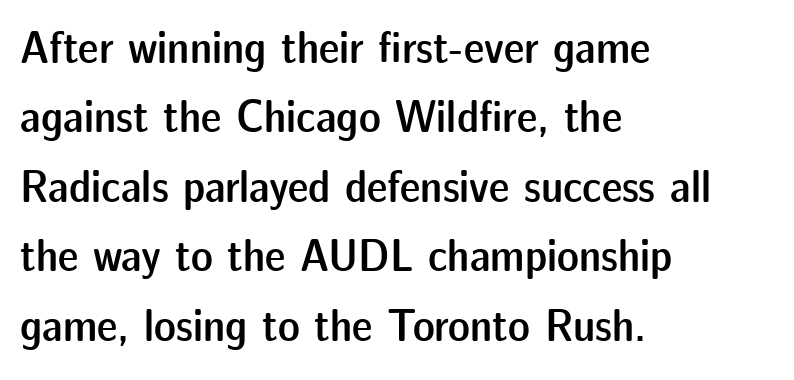
{"serif": "no", "italic": "no", "bold": "semi", "weight": "semibold", "width": "normal", "stroke_contrast": "low", "x_height": "medium", "monospaced": "no", "underline": "no", "align": "left", "line_spacing": "normal", "line_spacing_ratio": 1.51, "letter_spacing": "normal", "letter_spacing_em": 0.0, "glyph_px": 46}
